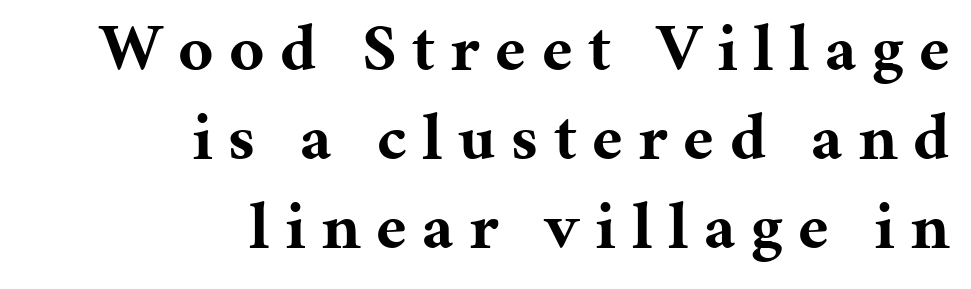
Q: Is the text bold? A: Yes.
Q: Is the text italic (slanted)? A: No, it is upright.
Q: Is the typeface a serif or a sans-serif typeface? A: Serif.
Q: Is the text underlined? A: No.
Q: How is the paragraph aligned? A: Right-aligned.
Q: Is the spacing between letters normal or unusually wide? A: Unusually wide.
Q: Is the spacing between lines tight, normal or loose? A: Normal.
Q: Width (condensed, normal, or wide)? A: Normal.
Q: Stroke contrast? A: Medium.
Q: x-height? A: Medium.
Q: Monospaced? A: No.
